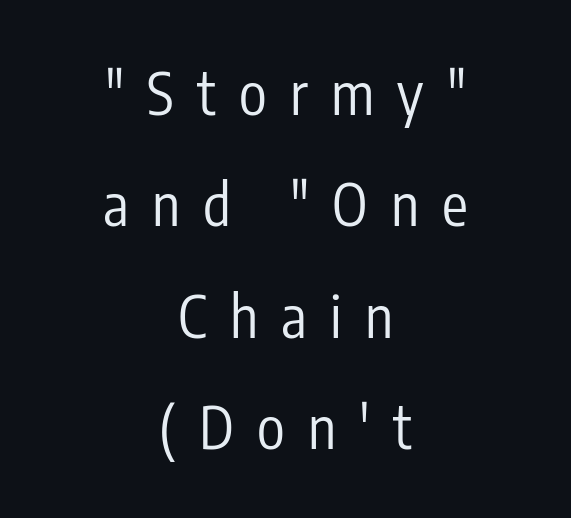
This sample has the flowing, uneven cadence of proportional lettering. Leading: increased. Weight: in the light-to-regular range. Plain, unruled lines of type. The glyphs in this specimen are sans serif.
